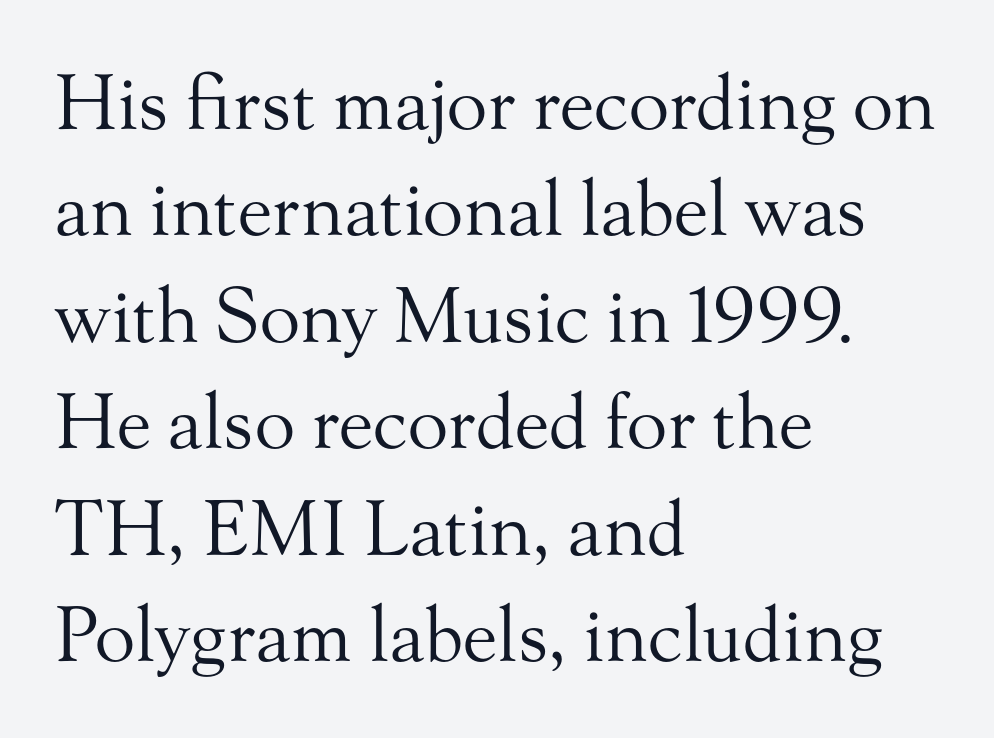
This sample is left-justified, so line endings fall wherever the words run out. In terms of leading, this rendering sits right in the middle. The letters advance in unequal steps, a hallmark of proportional type. Unlike italic type, these characters show no tilt at all. The face used here is seriffed, in the tradition of book romans. The area under the type is left untouched.
